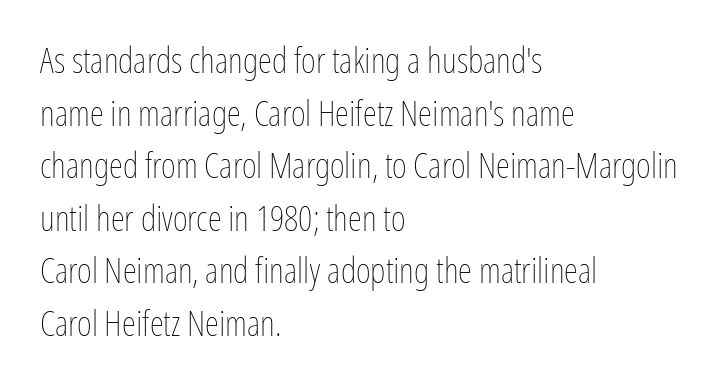
Q: Is the text bold? A: No.
Q: Is the text italic (slanted)? A: No, it is upright.
Q: Is the text underlined? A: No.
Q: How is the paragraph aligned? A: Left-aligned.
Q: Is the spacing between letters normal or unusually wide? A: Normal.
Q: Is the spacing between lines tight, normal or loose? A: Normal.
Q: Width (condensed, normal, or wide)? A: Condensed.
Q: Stroke contrast? A: Low.
Q: x-height? A: Medium.
Q: Monospaced? A: No.
